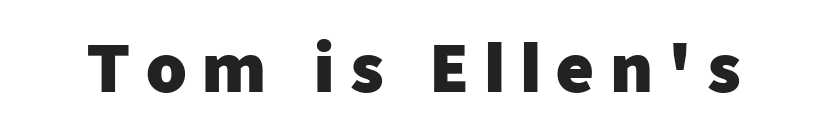
Q: Is the text bold? A: Yes.
Q: Is the text italic (slanted)? A: No, it is upright.
Q: Is the typeface a serif or a sans-serif typeface? A: Sans-serif.
Q: Is the text underlined? A: No.
Q: Is the spacing between letters normal or unusually wide? A: Unusually wide.
Q: Width (condensed, normal, or wide)? A: Normal.
Q: Stroke contrast? A: Low.
Q: x-height? A: Medium.
Q: Monospaced? A: No.
